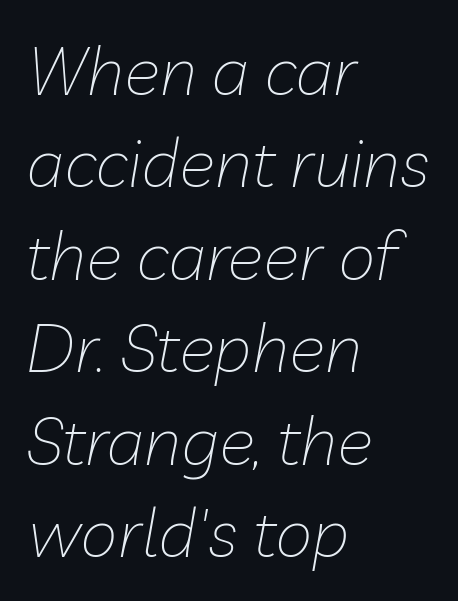
{"italic": "yes", "lean": "right", "slant_degrees": 10, "bold": "no", "weight": "thin", "width": "normal", "stroke_contrast": "low", "x_height": "medium", "monospaced": "no", "underline": "no", "align": "left", "line_spacing": "normal", "line_spacing_ratio": 1.36, "letter_spacing": "normal", "letter_spacing_em": 0.0, "glyph_px": 68}
